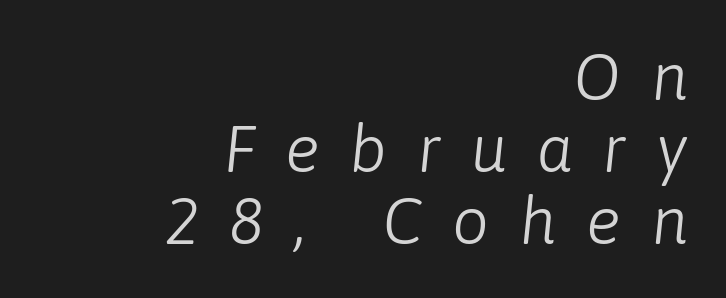
The image shows 65 px light type, italic (leaning right); set right-aligned, tight line spacing (1.11x), unusually wide letter spacing (+0.46 em), not underlined; low stroke contrast and a medium x-height.
